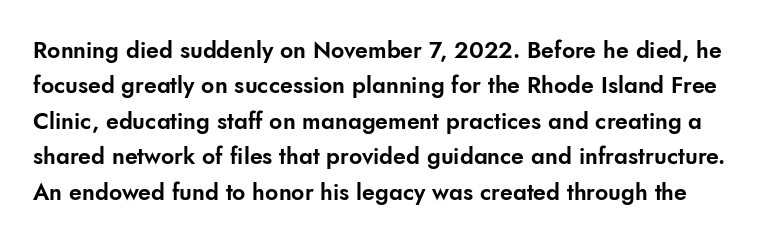
{"italic": "no", "underline": "no", "line_spacing": "normal", "line_spacing_ratio": 1.54, "letter_spacing": "normal", "letter_spacing_em": 0.0, "glyph_px": 23}
